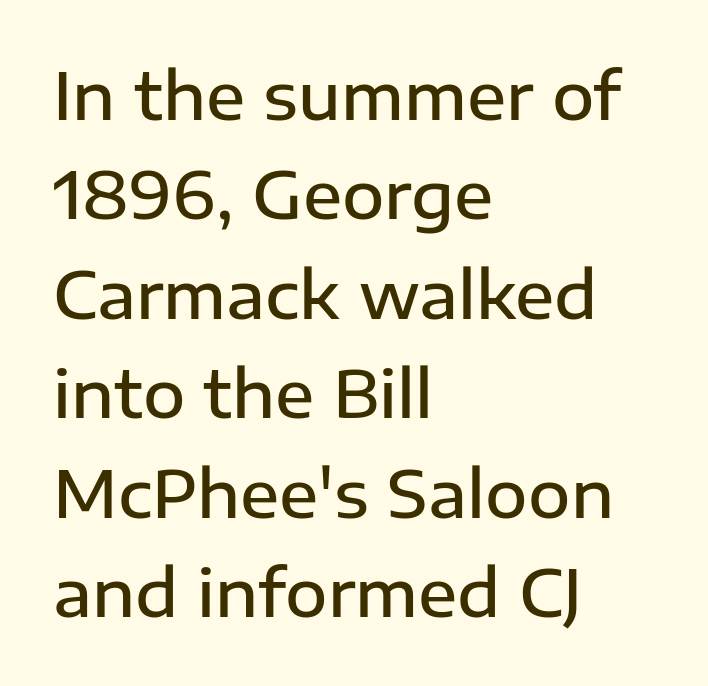
The image shows 65 px semibold sans-serif type, upright; set left-aligned, normal line spacing (1.53x), normal letter spacing, not underlined; low stroke contrast and a medium x-height.
